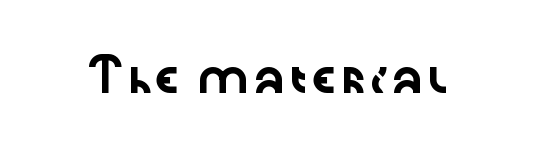
The image shows 31 px wide sans-serif type, upright; set normal letter spacing, not underlined; low stroke contrast and a medium x-height.
